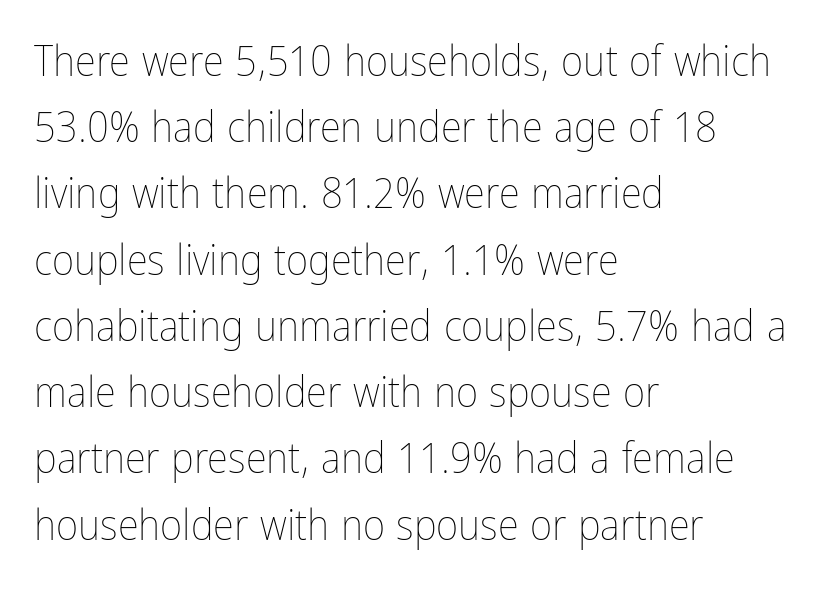
{"italic": "no", "bold": "no", "weight": "thin", "width": "condensed", "stroke_contrast": "low", "x_height": "medium", "monospaced": "no", "underline": "no", "align": "left", "line_spacing": "normal", "line_spacing_ratio": 1.54, "letter_spacing": "normal", "letter_spacing_em": 0.0, "glyph_px": 43}
